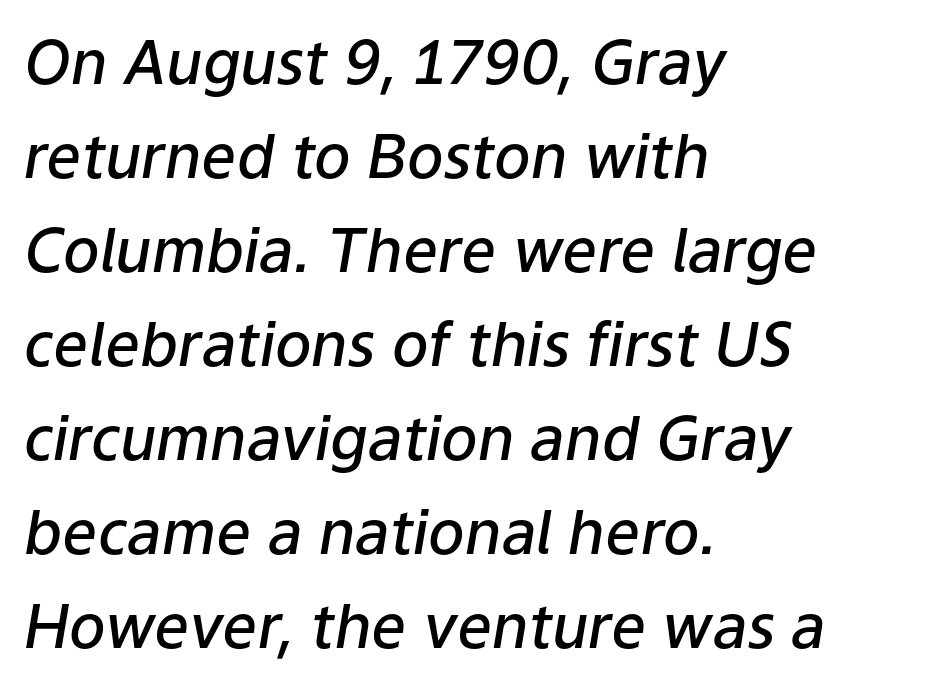
{"italic": "yes", "lean": "right", "slant_degrees": 9, "bold": "semi", "weight": "semibold", "width": "normal", "stroke_contrast": "low", "x_height": "medium", "monospaced": "no", "underline": "no", "align": "left", "line_spacing": "normal", "line_spacing_ratio": 1.54, "letter_spacing": "normal", "letter_spacing_em": 0.0, "glyph_px": 61}
